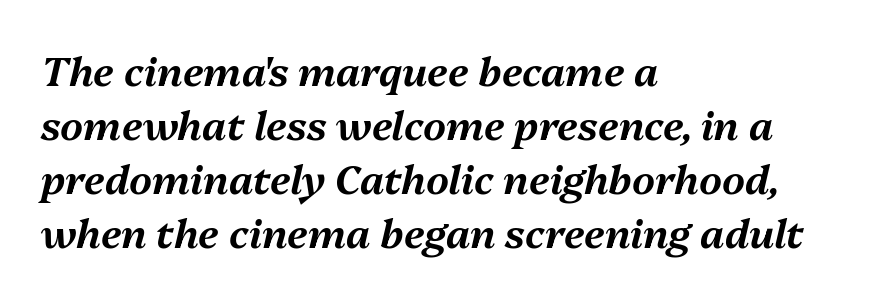
Q: Is the text italic (slanted)? A: Yes, it leans right by about 13 degrees.
Q: Is the text underlined? A: No.
Q: How is the paragraph aligned? A: Left-aligned.
Q: Is the spacing between letters normal or unusually wide? A: Normal.
Q: Is the spacing between lines tight, normal or loose? A: Normal.
Q: Width (condensed, normal, or wide)? A: Normal.
Q: Stroke contrast? A: Medium.
Q: x-height? A: Medium.
Q: Monospaced? A: No.
